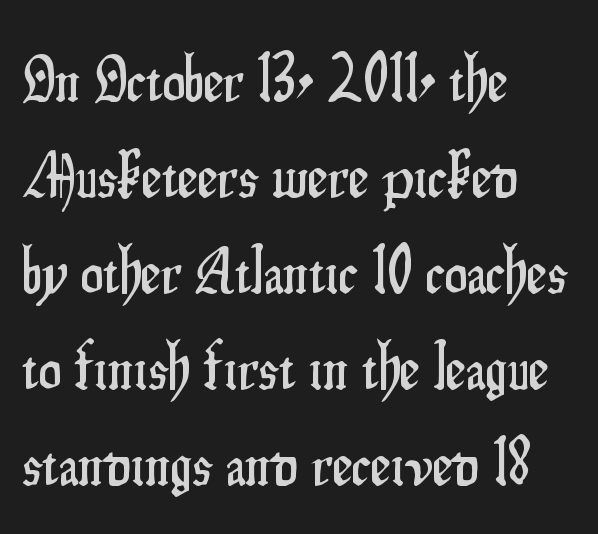
{"serif": "no", "italic": "no", "width": "condensed", "stroke_contrast": "low", "x_height": "small", "monospaced": "no", "underline": "no", "align": "left", "line_spacing": "normal", "line_spacing_ratio": 1.5, "letter_spacing": "normal", "letter_spacing_em": 0.0, "glyph_px": 64}
